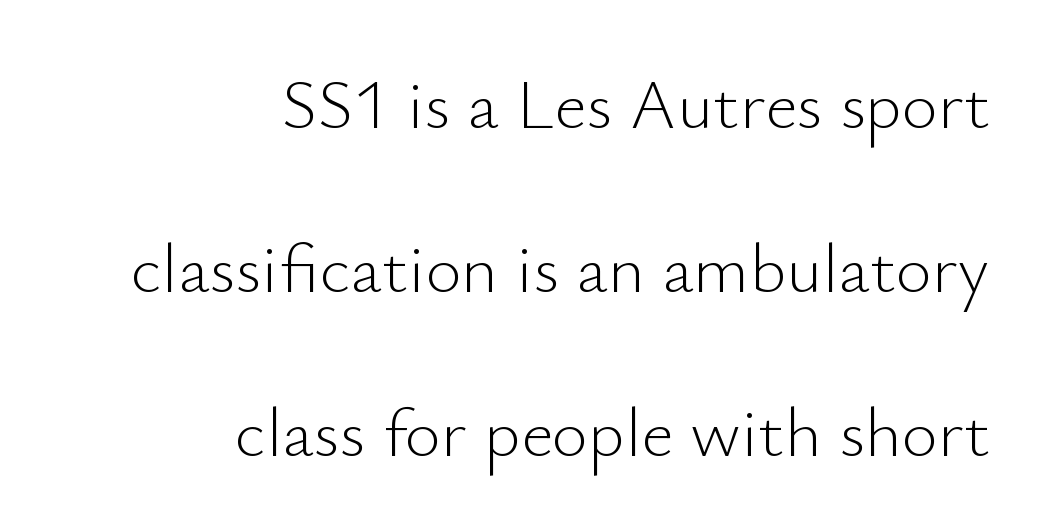
{"serif": "no", "italic": "no", "bold": "no", "weight": "light", "width": "normal", "stroke_contrast": "low", "x_height": "small", "monospaced": "no", "underline": "no", "align": "right", "line_spacing": "loose", "line_spacing_ratio": 2.34, "letter_spacing": "normal", "letter_spacing_em": 0.0, "glyph_px": 70}
